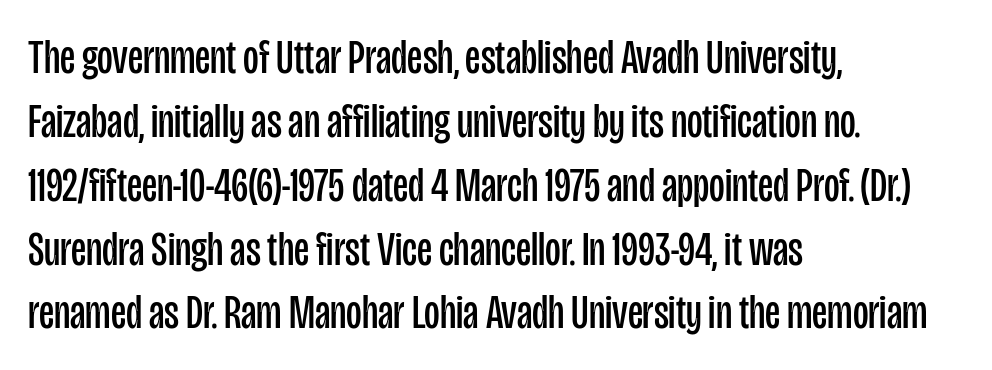
Q: Is the text bold? A: No.
Q: Is the text italic (slanted)? A: No, it is upright.
Q: Is the typeface a serif or a sans-serif typeface? A: Sans-serif.
Q: Is the text underlined? A: No.
Q: How is the paragraph aligned? A: Left-aligned.
Q: Is the spacing between letters normal or unusually wide? A: Normal.
Q: Is the spacing between lines tight, normal or loose? A: Normal.
Q: Width (condensed, normal, or wide)? A: Condensed.
Q: Stroke contrast? A: Low.
Q: x-height? A: Large.
Q: Monospaced? A: No.
